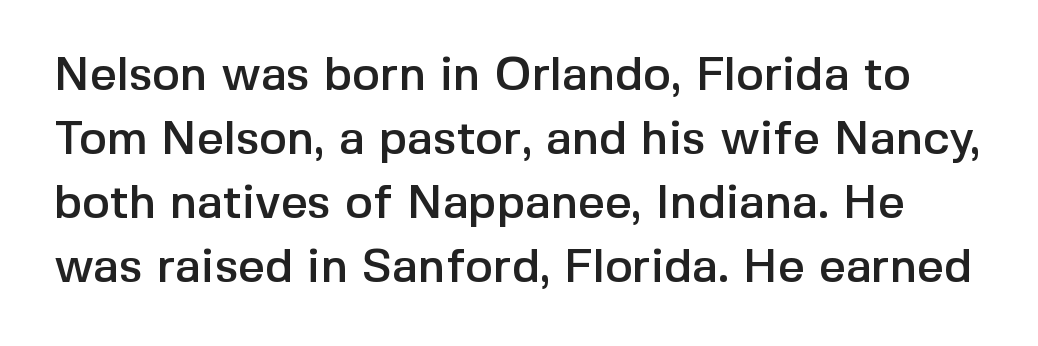
The image shows 47 px sans-serif type, upright; set normal line spacing (1.36x), normal letter spacing, not underlined; a medium x-height.
